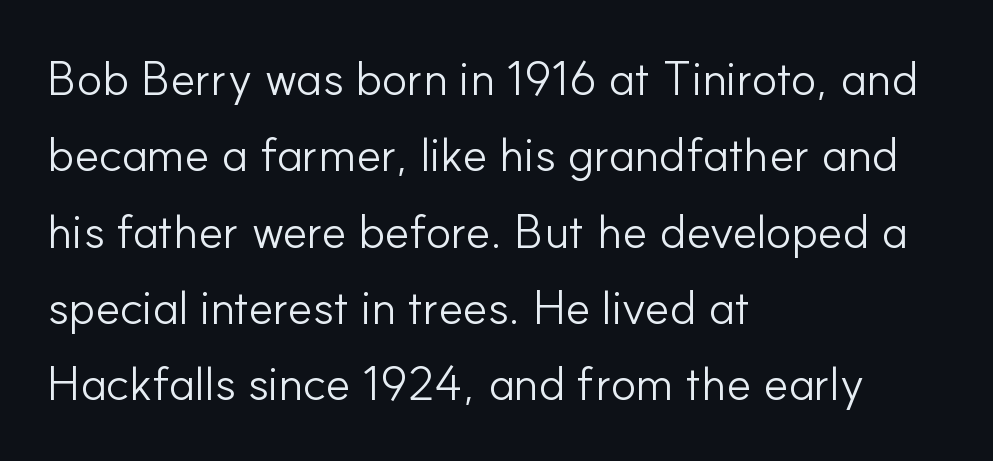
{"serif": "no", "italic": "no", "bold": "no", "weight": "light", "width": "normal", "stroke_contrast": "low", "x_height": "small", "monospaced": "no", "underline": "no", "align": "left", "line_spacing": "normal", "line_spacing_ratio": 1.59, "letter_spacing": "normal", "letter_spacing_em": 0.0, "glyph_px": 48}
